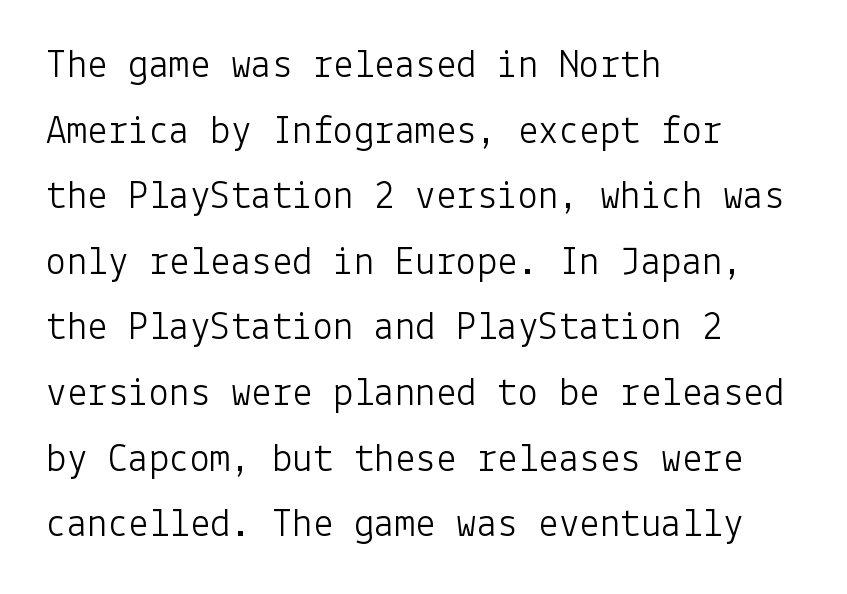
No heavy texture on the line: the type isn't bold. Default kerning and tracking; the words read as compact shapes. All the whitespace from short lines collects on the right. Note: no serifs on the glyphs. Designer's note — italics off, roman on.
